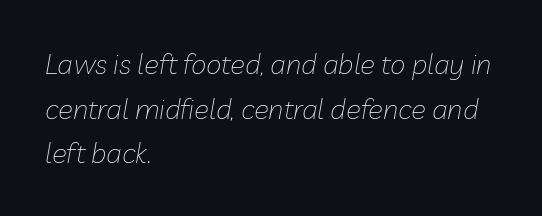
{"italic": "yes", "lean": "right", "slant_degrees": 10, "bold": "no", "weight": "thin", "width": "normal", "stroke_contrast": "low", "x_height": "medium", "monospaced": "no", "underline": "no", "align": "left", "line_spacing": "normal", "line_spacing_ratio": 1.59, "letter_spacing": "normal", "letter_spacing_em": 0.0, "glyph_px": 28}
